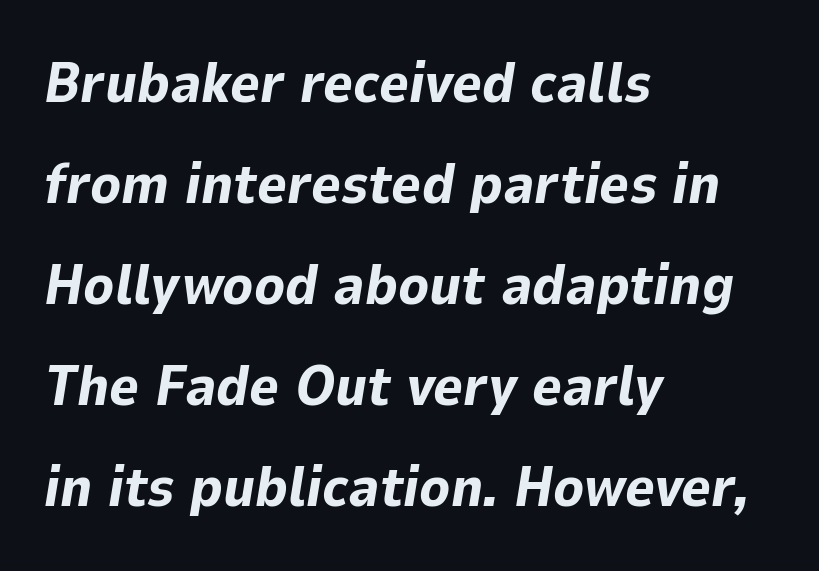
Q: Is the text bold? A: Yes.
Q: Is the text italic (slanted)? A: Yes, it leans right by about 9 degrees.
Q: Is the text underlined? A: No.
Q: How is the paragraph aligned? A: Left-aligned.
Q: Is the spacing between letters normal or unusually wide? A: Normal.
Q: Width (condensed, normal, or wide)? A: Normal.
Q: Stroke contrast? A: Low.
Q: x-height? A: Medium.
Q: Monospaced? A: No.
